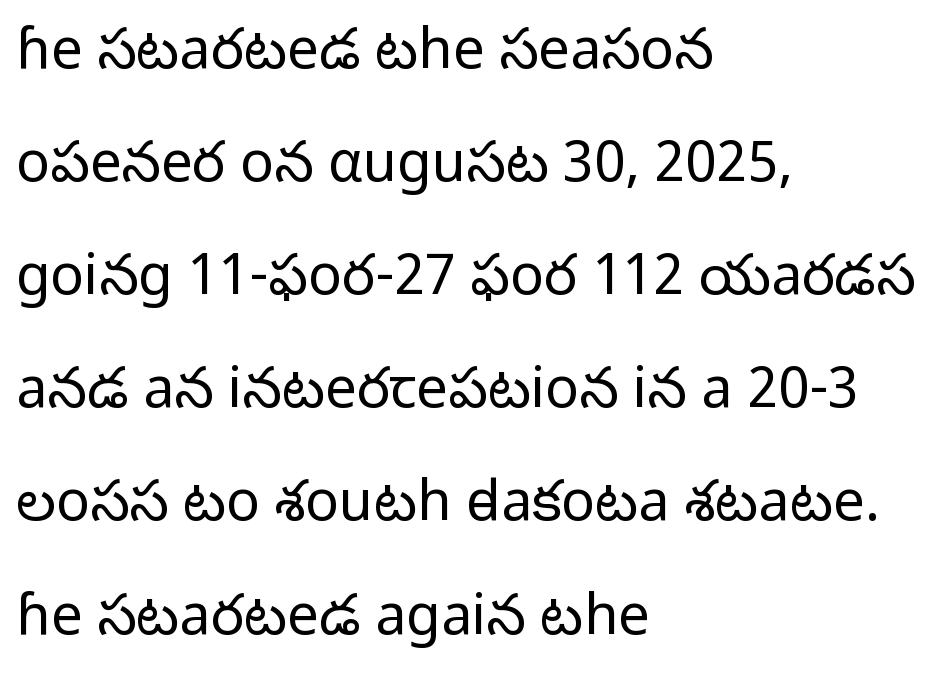
{"serif": "no", "italic": "no", "bold": "no", "weight": "light", "width": "normal", "stroke_contrast": "low", "x_height": "medium", "monospaced": "no", "underline": "no", "align": "left", "line_spacing": "loose", "line_spacing_ratio": 2.02, "letter_spacing": "normal", "letter_spacing_em": 0.0, "glyph_px": 56}
